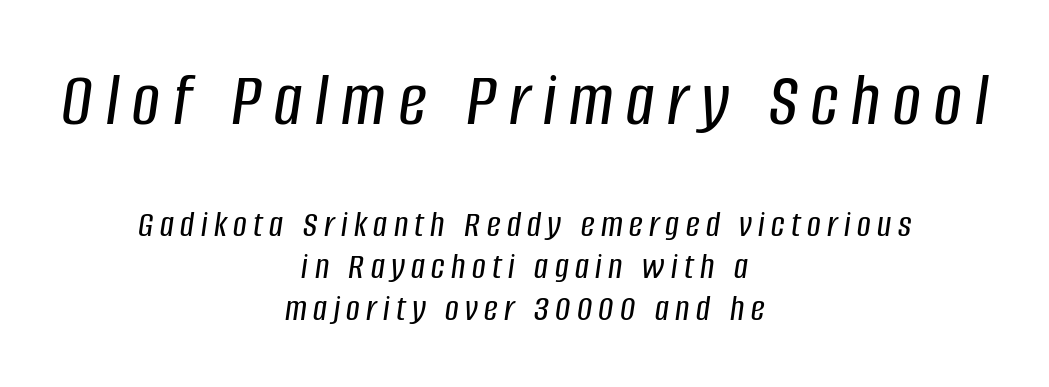
Q: Is the text italic (slanted)? A: Yes, it leans right by about 8 degrees.
Q: Is the text underlined? A: No.
Q: How is the paragraph aligned? A: Centered.
Q: Is the spacing between lines tight, normal or loose? A: Tight.
Q: Which block of text is set in a larger size, the first (top) or the second (bottom)? A: The first (top) one.
Q: Width (condensed, normal, or wide)? A: Condensed.
Q: Stroke contrast? A: Low.
Q: x-height? A: Large.
Q: Monospaced? A: No.
